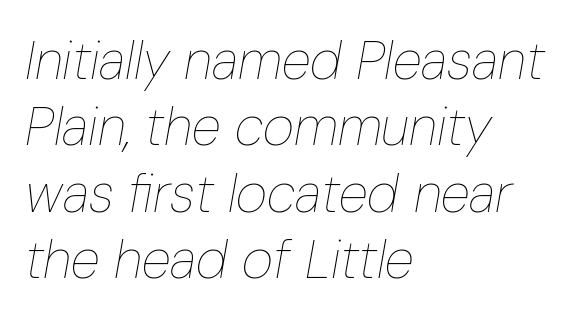
The image shows 54 px thin, condensed type, italic (leaning right); set left-aligned, line spacing 1.23x, normal letter spacing, not underlined; low stroke contrast and a medium x-height.
